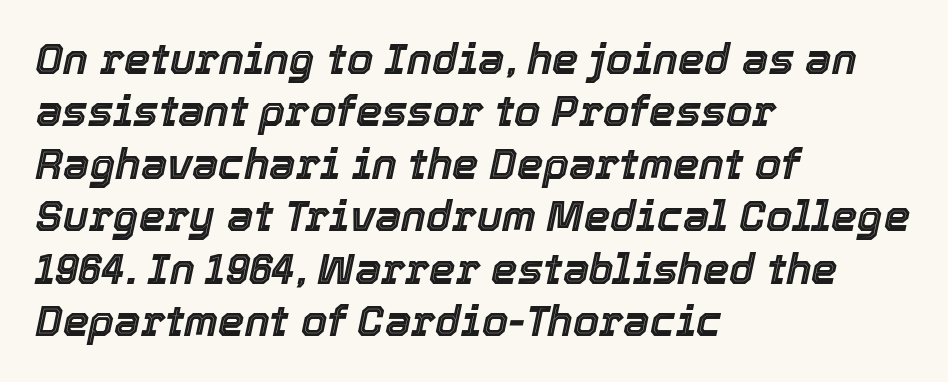
The image shows 42 px text type, italic (leaning right); set left-aligned, normal line spacing (1.25x), normal letter spacing, not underlined; a medium x-height.
